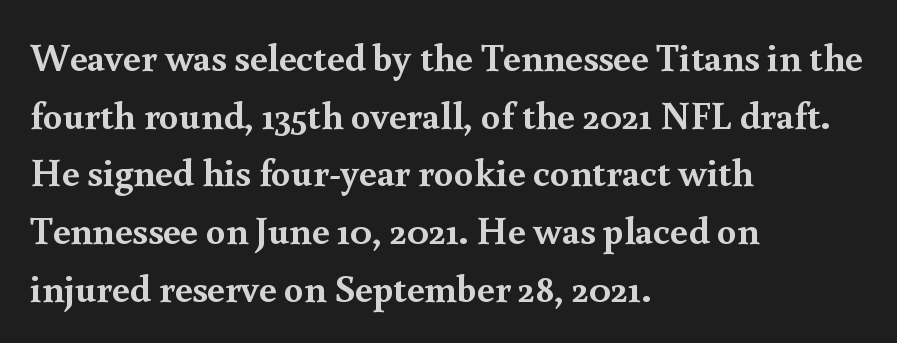
Words float on clear page, feet unadorned. This is roman type, the default non-slanted kind. You can tell from the footed stems that serif type was used. The rendering anchors every line to the left-hand side. The lines sit at an ordinary, default distance from one another. Notice how thick the strokes are: this is what a full bold looks like.
